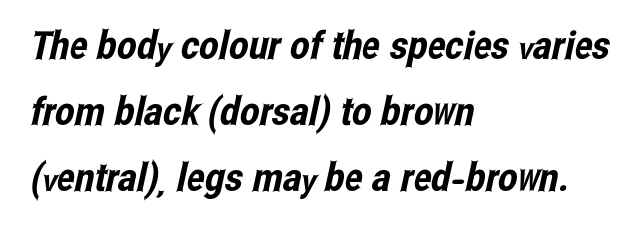
Q: Is the typeface a serif or a sans-serif typeface? A: Sans-serif.
Q: Is the text underlined? A: No.
Q: How is the paragraph aligned? A: Left-aligned.
Q: Is the spacing between letters normal or unusually wide? A: Normal.
Q: Is the spacing between lines tight, normal or loose? A: Normal.
Q: Width (condensed, normal, or wide)? A: Condensed.
Q: Stroke contrast? A: Low.
Q: x-height? A: Medium.
Q: Monospaced? A: No.
